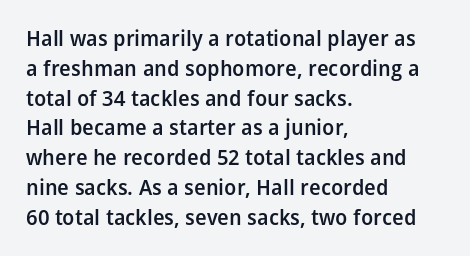
Every row of glyphs begins at an identical x-position on the left. Underlining? Definitely not there. What's the leading like? Ordinary, nothing unusual. The tracking reads as untouched default to a designer's eye. A fair bit of extra ink — the face is semibold, not bold.
